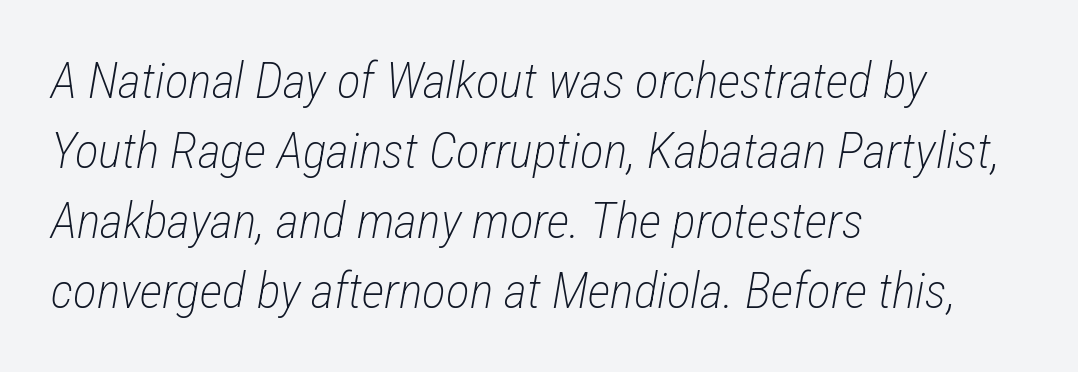
{"italic": "yes", "lean": "right", "slant_degrees": 12, "bold": "no", "weight": "light", "width": "condensed", "stroke_contrast": "low", "x_height": "medium", "monospaced": "no", "underline": "no", "align": "left", "line_spacing": "normal", "line_spacing_ratio": 1.4, "letter_spacing": "normal", "letter_spacing_em": 0.0, "glyph_px": 50}
